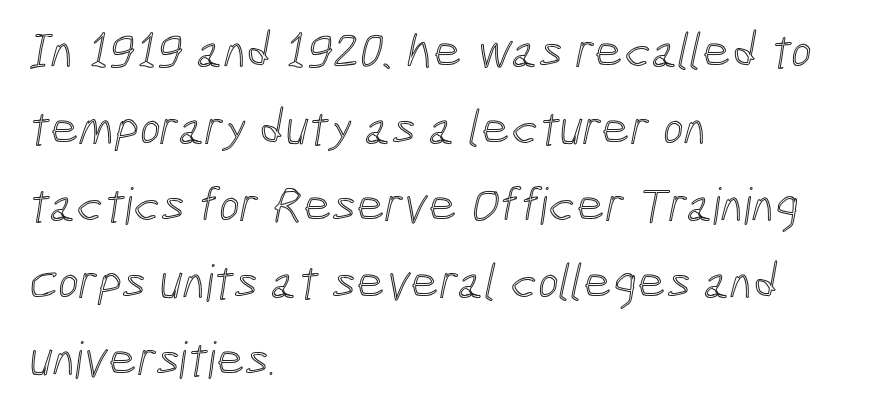
Q: Is the text underlined? A: No.
Q: How is the paragraph aligned? A: Left-aligned.
Q: Is the spacing between letters normal or unusually wide? A: Normal.
Q: Is the spacing between lines tight, normal or loose? A: Normal.
Q: Width (condensed, normal, or wide)? A: Condensed.
Q: x-height? A: Medium.
Q: Monospaced? A: No.
